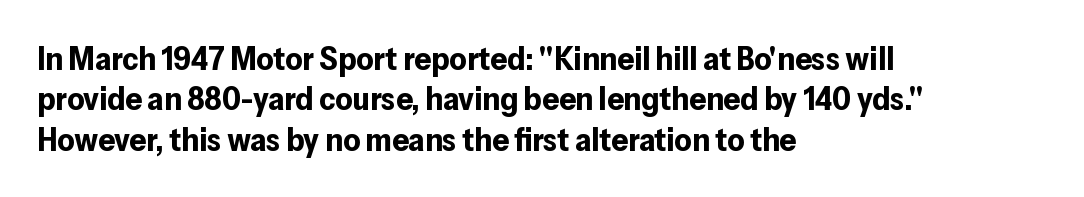
Anything drawn beneath the words? Only blank space. Looks like regular typesetting: each glyph gets only the width it needs. Nothing unusual about the tracking: characters are spaced as the font intends. Does the type have serifs? No, each stem ends abruptly. Is there any slant? The stems are plumb. Is the type bold? Yes — the strokes are clearly thick and heavy.
